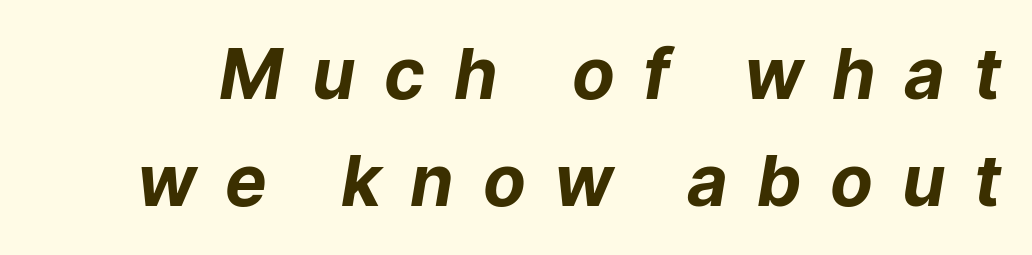
Each letter's strokes conclude bluntly, with no projecting serifs. Evenly set lines give the paragraph a standard silhouette. Descenders are the only things crossing below the line. These lines have a slow, spaced-out rhythm from letter to letter.
